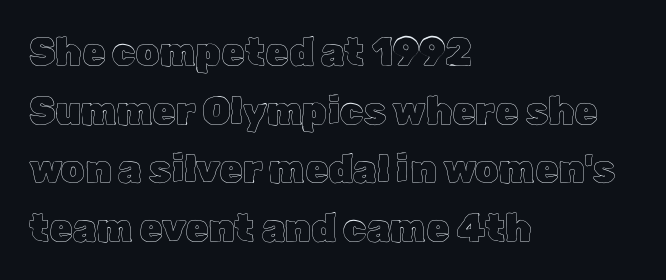
Q: Is the text italic (slanted)? A: No, it is upright.
Q: Is the text underlined? A: No.
Q: How is the paragraph aligned? A: Left-aligned.
Q: Is the spacing between letters normal or unusually wide? A: Normal.
Q: Is the spacing between lines tight, normal or loose? A: Normal.
Q: Width (condensed, normal, or wide)? A: Normal.
Q: x-height? A: Medium.
Q: Monospaced? A: No.
